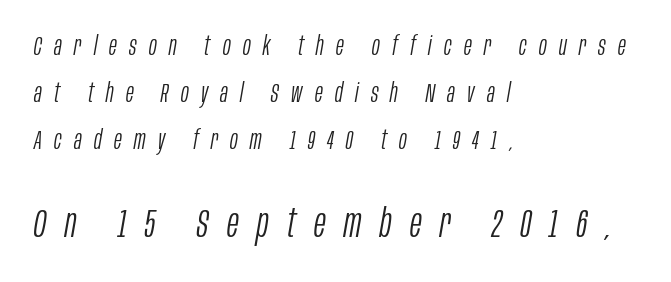
The image shows 39 px light, condensed type, italic (leaning right); set left-aligned, line spacing 1.81x, unusually wide letter spacing (+0.47 em), not underlined; the second (bottom) block is 1.5x larger; low stroke contrast and a large x-height.
